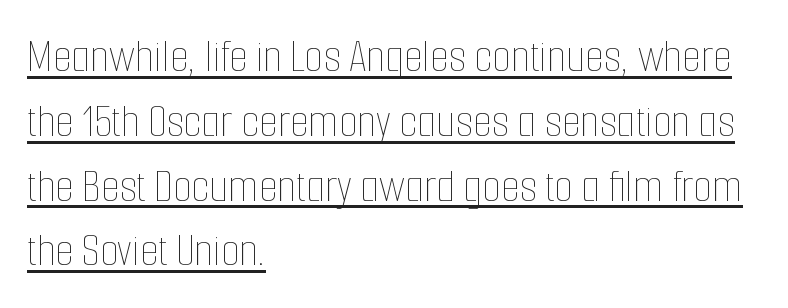
The image shows 48 px thin, condensed type, upright; set left-aligned, normal line spacing (1.35x), normal letter spacing, underlined; low stroke contrast and a medium x-height.
